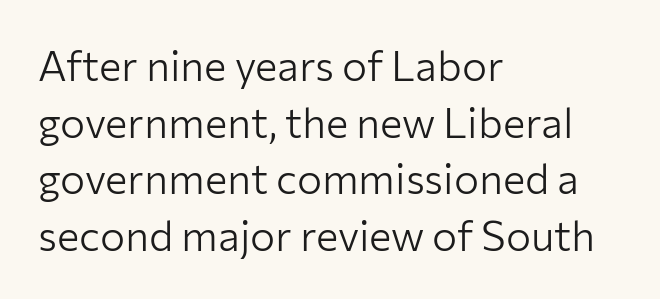
The image shows 42 px light sans-serif type, upright; set left-aligned, normal line spacing (1.35x), normal letter spacing, not underlined; low stroke contrast and a medium x-height.
